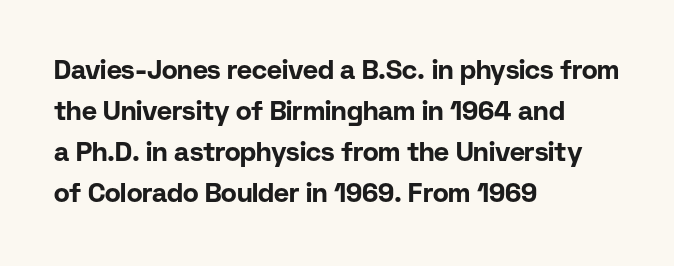
The image shows 26 px bold type, upright; set left-aligned, normal line spacing (1.58x), normal letter spacing, not underlined.
